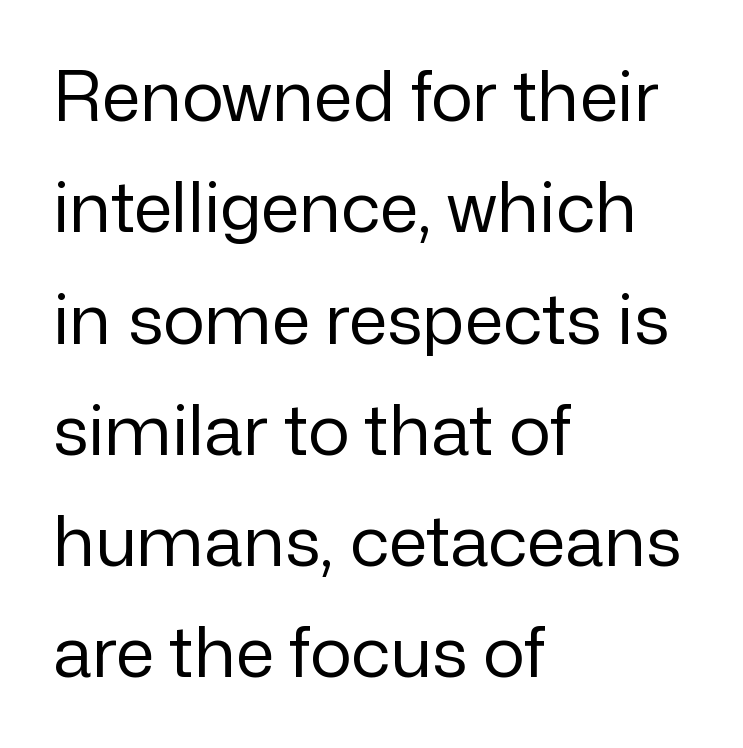
The image shows 70 px regular-weight sans-serif type, upright; set left-aligned, normal line spacing (1.59x), normal letter spacing, not underlined; low stroke contrast and a medium x-height.
